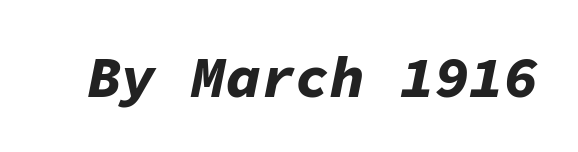
Inter-character spacing is left at the font's built-in metrics. The rendering uses a bold face; every stroke is thick and dark. A clean baseline with only descenders dipping below it. The typography opts for an oblique posture over an upright one.
